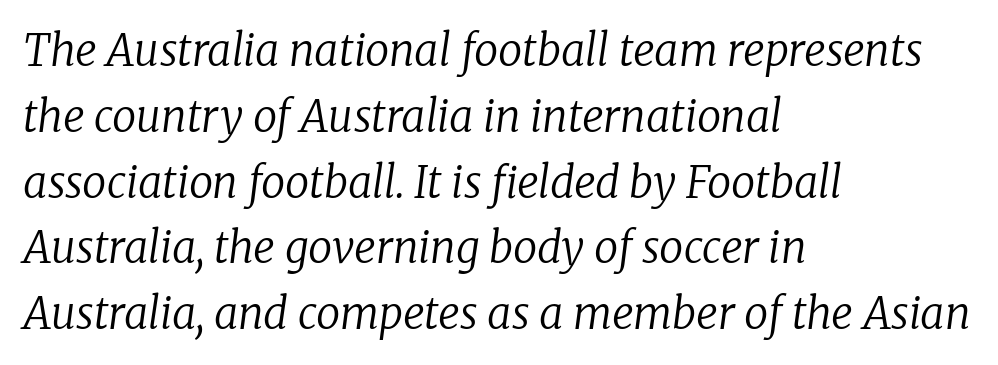
Characters follow at the spacing the type designer built in. The space beneath each line is pristine and unruled. Where is the straight margin? On the left. Line spacing here is normal.
